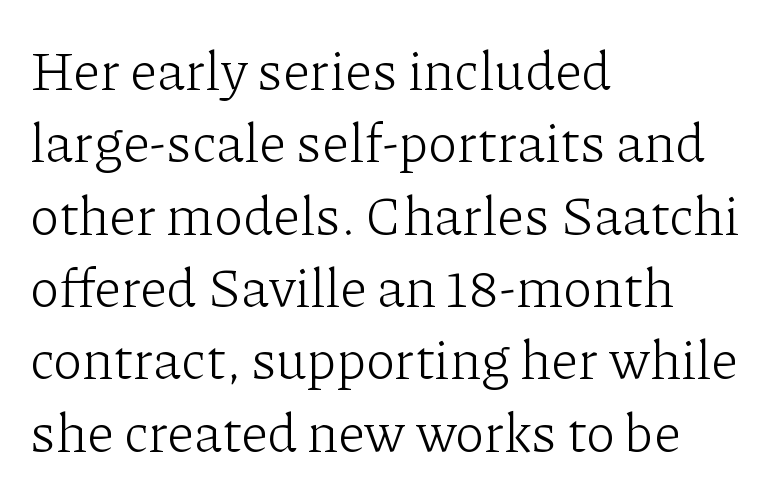
Q: Is the text bold? A: No.
Q: Is the text italic (slanted)? A: No, it is upright.
Q: Is the typeface a serif or a sans-serif typeface? A: Serif.
Q: Is the text underlined? A: No.
Q: How is the paragraph aligned? A: Left-aligned.
Q: Is the spacing between letters normal or unusually wide? A: Normal.
Q: Is the spacing between lines tight, normal or loose? A: Normal.
Q: Width (condensed, normal, or wide)? A: Normal.
Q: Stroke contrast? A: Low.
Q: x-height? A: Medium.
Q: Monospaced? A: No.
